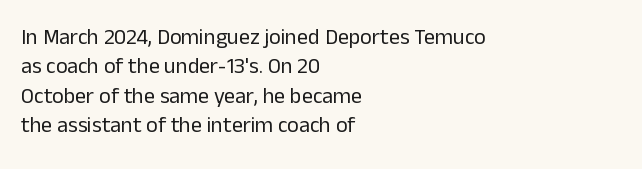
Q: Is the text bold? A: No.
Q: Is the text italic (slanted)? A: No, it is upright.
Q: Is the text underlined? A: No.
Q: How is the paragraph aligned? A: Left-aligned.
Q: Is the spacing between letters normal or unusually wide? A: Normal.
Q: Is the spacing between lines tight, normal or loose? A: Normal.
